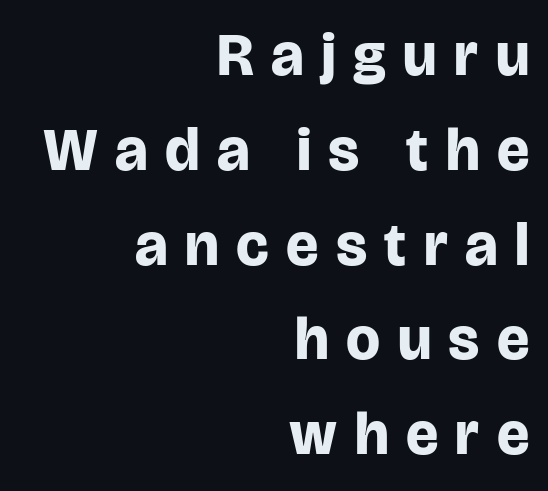
Q: Is the text bold? A: Yes.
Q: Is the text italic (slanted)? A: No, it is upright.
Q: Is the typeface a serif or a sans-serif typeface? A: Sans-serif.
Q: Is the text underlined? A: No.
Q: How is the paragraph aligned? A: Right-aligned.
Q: Is the spacing between letters normal or unusually wide? A: Unusually wide.
Q: Is the spacing between lines tight, normal or loose? A: Normal.
Q: Width (condensed, normal, or wide)? A: Normal.
Q: Stroke contrast? A: Low.
Q: x-height? A: Large.
Q: Monospaced? A: No.
